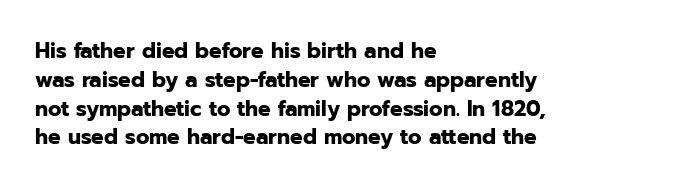
{"italic": "no", "bold": "yes", "underline": "no", "align": "left", "line_spacing": "normal", "line_spacing_ratio": 1.37, "letter_spacing": "normal", "letter_spacing_em": 0.0, "glyph_px": 21}
